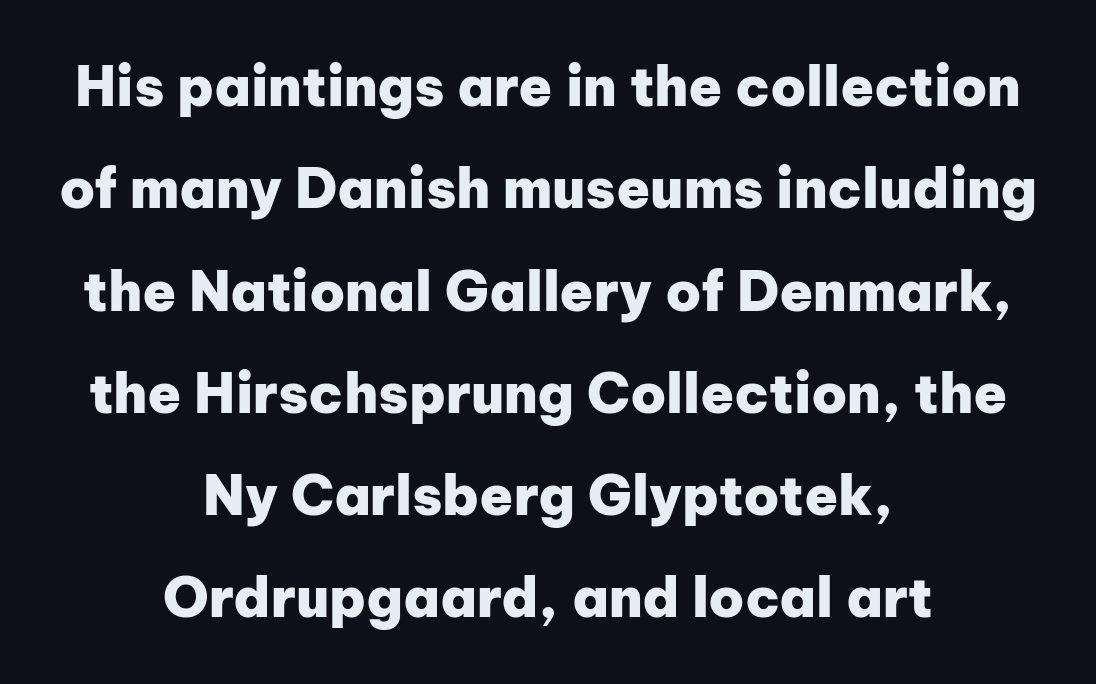
The image shows 55 px heavy sans-serif type, upright; set centered, line spacing 1.86x, normal letter spacing, not underlined; low stroke contrast and a medium x-height.
